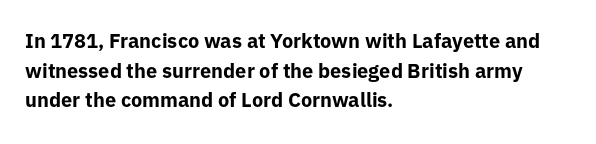
The image shows 20 px bold type, upright; set left-aligned, normal line spacing (1.48x), normal letter spacing, not underlined.
